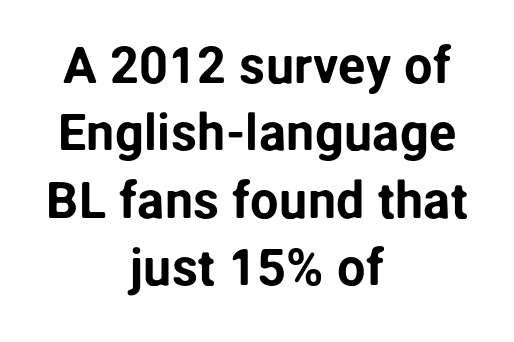
The image shows 51 px sans-serif type, upright; set centered, normal line spacing (1.32x), normal letter spacing, not underlined; low stroke contrast and a medium x-height.
